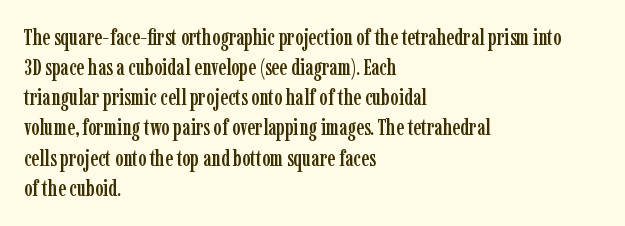
The image shows 22 px text type, upright; set left-aligned, normal line spacing (1.37x), normal letter spacing, not underlined.
